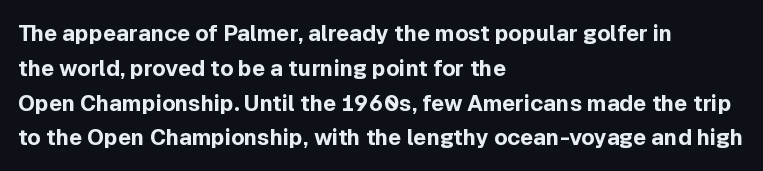
Q: Is the text bold? A: Yes.
Q: Is the text italic (slanted)? A: No, it is upright.
Q: Is the text underlined? A: No.
Q: How is the paragraph aligned? A: Left-aligned.
Q: Is the spacing between letters normal or unusually wide? A: Normal.
Q: Is the spacing between lines tight, normal or loose? A: Normal.
